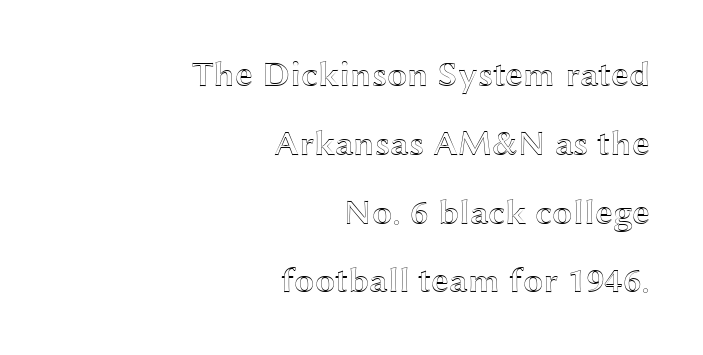
Casual observation: everything's shoved over to the right. The letters advance in unequal steps, a hallmark of proportional type. If you drew a line through each stem, it would be perfectly vertical. The rendering uses a large line-height, opening up the rows. The space beneath each line is pristine and unruled.
